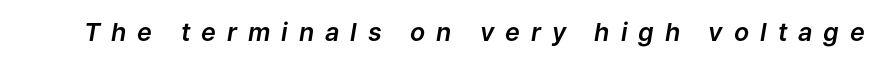
Q: Is the text italic (slanted)? A: Yes, it leans right by about 9 degrees.
Q: Is the text underlined? A: No.
Q: Is the spacing between letters normal or unusually wide? A: Unusually wide.
